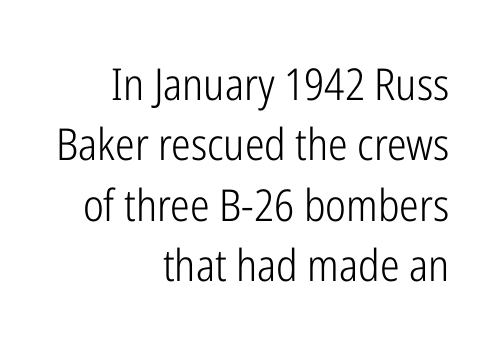
The image shows 44 px light, condensed sans-serif type, upright; set right-aligned, normal line spacing (1.37x), normal letter spacing, not underlined; low stroke contrast and a medium x-height.
